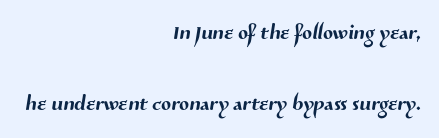
{"serif": "no", "width": "normal", "stroke_contrast": "medium", "x_height": "medium", "monospaced": "no", "underline": "no", "align": "right", "line_spacing": "loose", "line_spacing_ratio": 2.45, "letter_spacing": "normal", "letter_spacing_em": 0.0, "glyph_px": 29}
